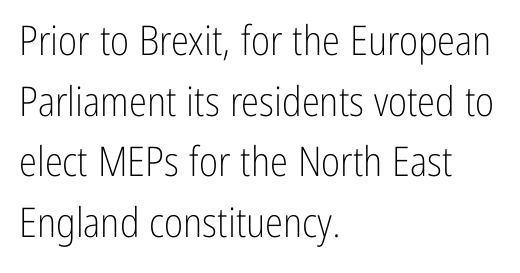
Q: Is the text bold? A: No.
Q: Is the text italic (slanted)? A: No, it is upright.
Q: Is the typeface a serif or a sans-serif typeface? A: Sans-serif.
Q: Is the text underlined? A: No.
Q: How is the paragraph aligned? A: Left-aligned.
Q: Is the spacing between letters normal or unusually wide? A: Normal.
Q: Is the spacing between lines tight, normal or loose? A: Normal.
Q: Width (condensed, normal, or wide)? A: Condensed.
Q: Stroke contrast? A: Low.
Q: x-height? A: Medium.
Q: Monospaced? A: No.
